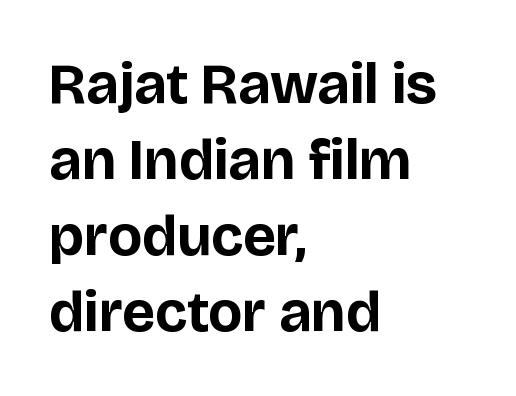
Q: Is the text bold? A: Yes.
Q: Is the text italic (slanted)? A: No, it is upright.
Q: Is the typeface a serif or a sans-serif typeface? A: Sans-serif.
Q: Is the text underlined? A: No.
Q: How is the paragraph aligned? A: Left-aligned.
Q: Is the spacing between letters normal or unusually wide? A: Normal.
Q: Is the spacing between lines tight, normal or loose? A: Normal.
Q: Width (condensed, normal, or wide)? A: Normal.
Q: Stroke contrast? A: Low.
Q: x-height? A: Large.
Q: Monospaced? A: No.
